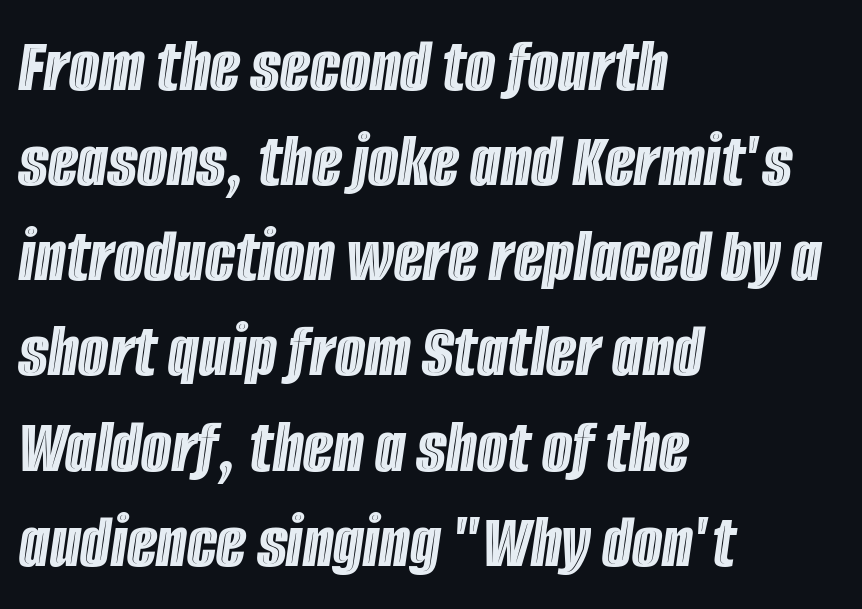
Q: Is the text italic (slanted)? A: Yes, it leans right by about 8 degrees.
Q: Is the text underlined? A: No.
Q: How is the paragraph aligned? A: Left-aligned.
Q: Is the spacing between letters normal or unusually wide? A: Normal.
Q: Width (condensed, normal, or wide)? A: Condensed.
Q: x-height? A: Large.
Q: Monospaced? A: No.
